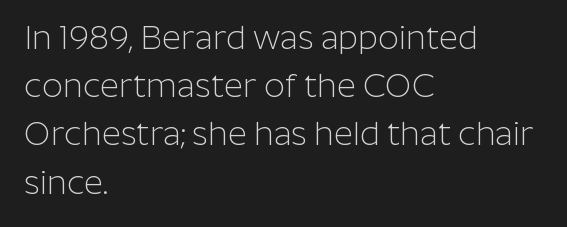
Q: Is the text bold? A: No.
Q: Is the text italic (slanted)? A: No, it is upright.
Q: Is the typeface a serif or a sans-serif typeface? A: Sans-serif.
Q: Is the text underlined? A: No.
Q: How is the paragraph aligned? A: Left-aligned.
Q: Is the spacing between letters normal or unusually wide? A: Normal.
Q: Is the spacing between lines tight, normal or loose? A: Normal.
Q: Width (condensed, normal, or wide)? A: Normal.
Q: Stroke contrast? A: Low.
Q: x-height? A: Medium.
Q: Monospaced? A: No.
